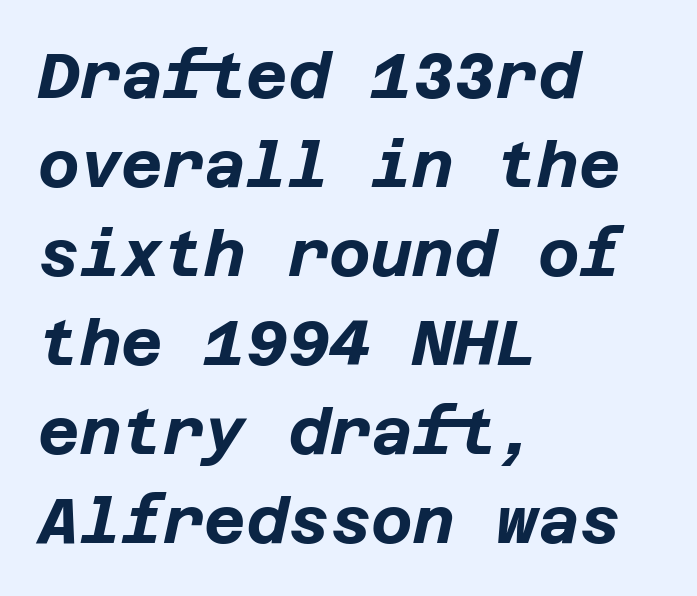
Words float on clear page, feet unadorned. The font is running at its bold setting. These lines are set flush left with a ragged right edge. Nobody touched the tracking dial on this one. The space between consecutive lines is moderate. The font's italic variant was chosen for this text.
